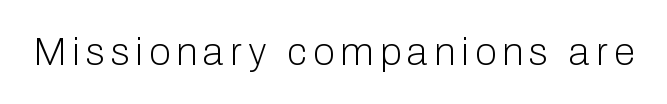
Looks like regular typesetting: each glyph gets only the width it needs. Style check: upright. The strip under each line holds only bare page. Stems and bowls with no extra thickness — not bold. Font category for this specimen: sans-serif.
